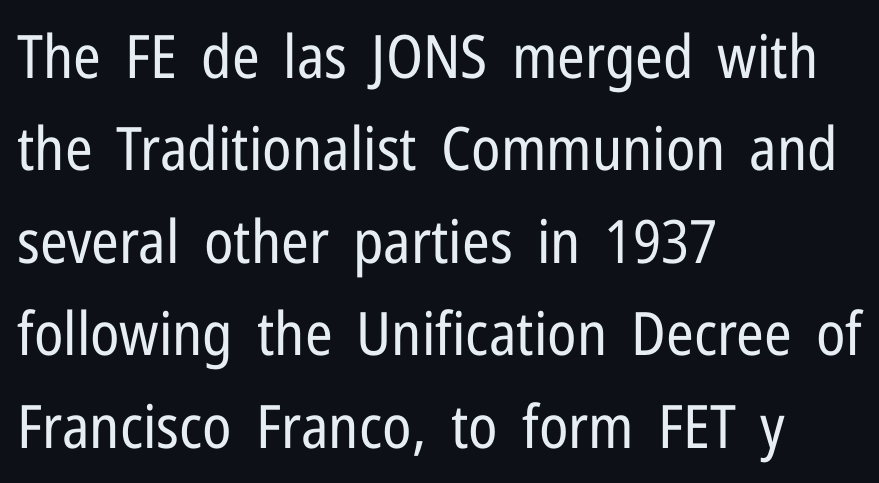
{"serif": "no", "italic": "no", "bold": "no", "weight": "regular", "width": "condensed", "stroke_contrast": "low", "x_height": "medium", "monospaced": "no", "underline": "no", "align": "left", "line_spacing": "normal", "line_spacing_ratio": 1.54, "letter_spacing": "normal", "letter_spacing_em": 0.0, "glyph_px": 60}
